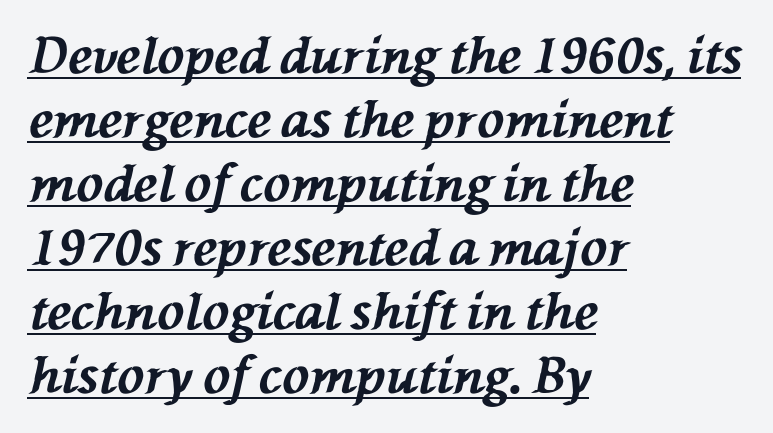
{"italic": "yes", "lean": "left", "slant_degrees": 76, "bold": "yes", "weight": "bold", "width": "normal", "stroke_contrast": "medium", "x_height": "medium", "monospaced": "no", "underline": "yes", "align": "left", "line_spacing": "normal", "line_spacing_ratio": 1.28, "letter_spacing": "normal", "letter_spacing_em": 0.0, "glyph_px": 50}
